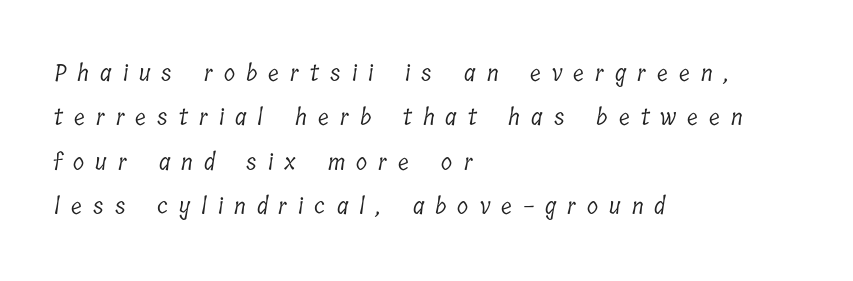
The letterforms sit at book weight or below. The typesetter chose a ragged-right arrangement here. The designer dialed line spacing up above the default. The baseline area is clear. The gaps between neighbouring characters are conspicuously large.
